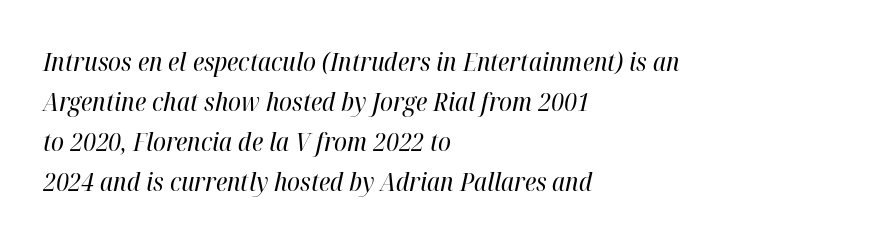
The image shows 26 px text type, italic (leaning right); set left-aligned, normal line spacing (1.54x), normal letter spacing, not underlined.
